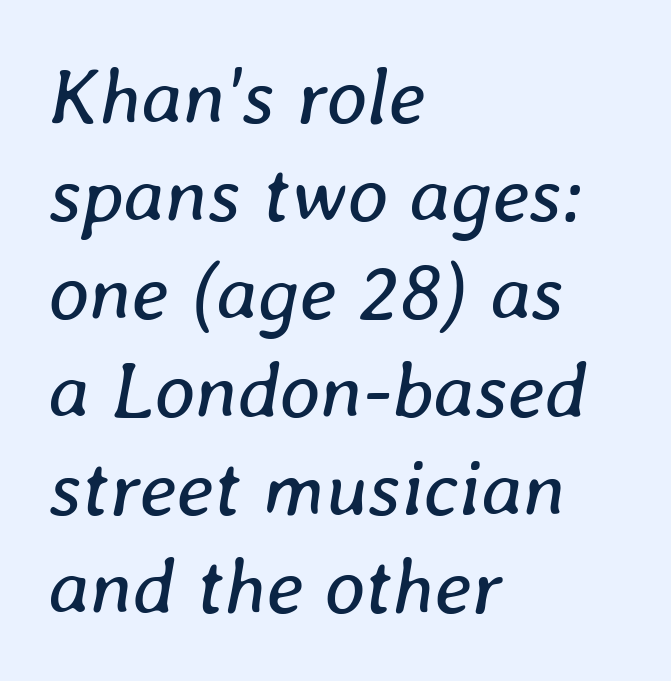
{"italic": "yes", "lean": "right", "slant_degrees": 8, "bold": "no", "weight": "regular", "width": "normal", "stroke_contrast": "low", "x_height": "medium", "monospaced": "no", "underline": "no", "align": "left", "line_spacing_ratio": 1.24, "letter_spacing": "normal", "letter_spacing_em": 0.0, "glyph_px": 79}
